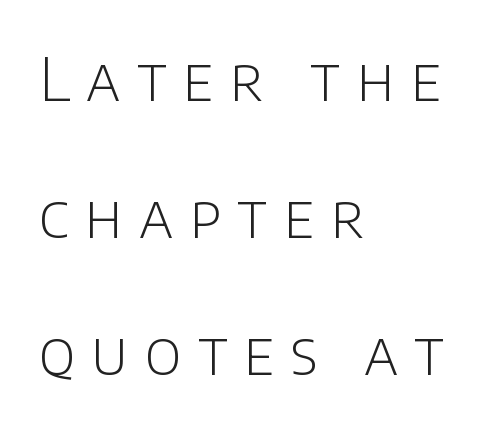
The image shows 60 px light sans-serif type, upright; set left-aligned, loose line spacing (2.28x), unusually wide letter spacing (+0.27 em), not underlined; low stroke contrast and a large x-height.
